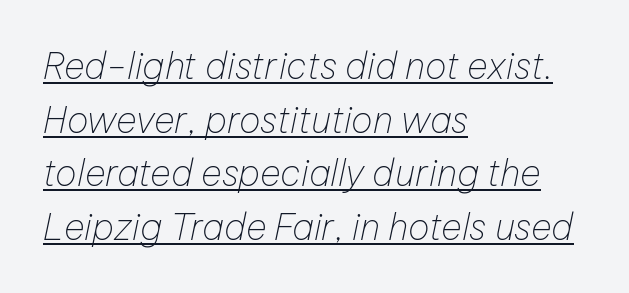
Caption: face not bold, strokes unweighted. If you measured baseline to baseline, you'd find a middling distance. This is underlined copy, the kind a proofreader might mark for attention. The letters advance in unequal steps, a hallmark of proportional type. These lines were composed using italics. The lines in this sample share a left origin and differ only in where they stop.
